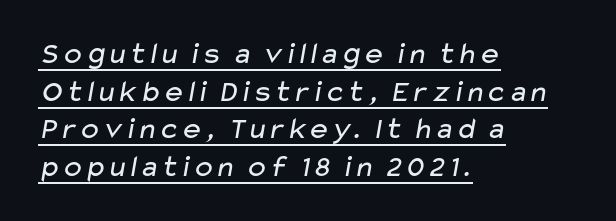
The image shows 31 px regular-weight, wide sans-serif type; set left-aligned, line spacing 1.21x, normal letter spacing, underlined; low stroke contrast and a medium x-height.
